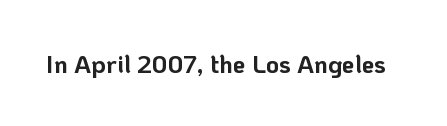
The image shows 25 px bold type, upright; set normal letter spacing, not underlined.
